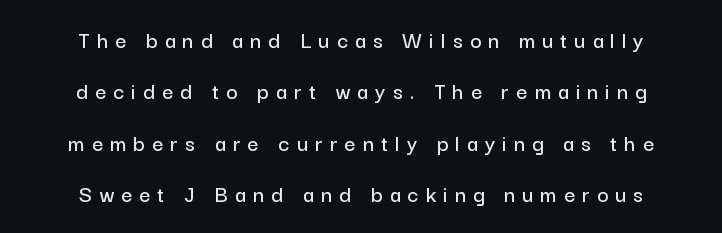
The image shows 24 px text type, upright; set centered, loose line spacing (2.14x), unusually wide letter spacing (+0.3 em), not underlined.
